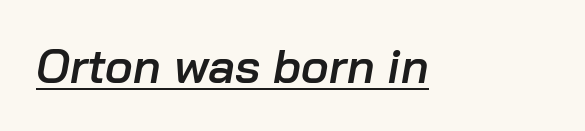
The image shows 47 px semibold type, italic (leaning right); set normal letter spacing, underlined; low stroke contrast and a medium x-height.
